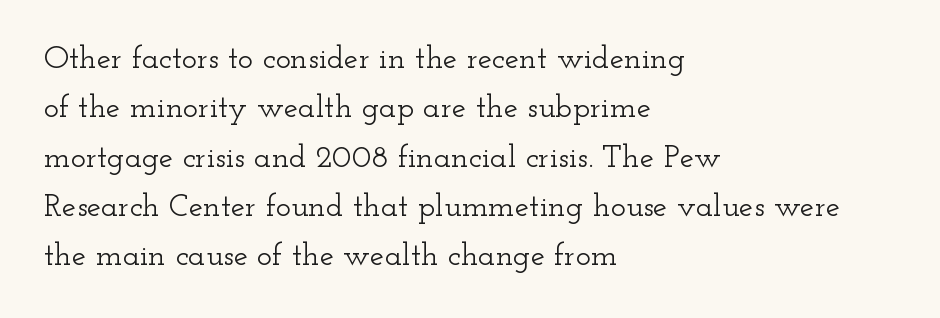
The image shows 32 px wide serif type, upright; set left-aligned, normal line spacing (1.54x), normal letter spacing, not underlined; low stroke contrast and a small x-height.
